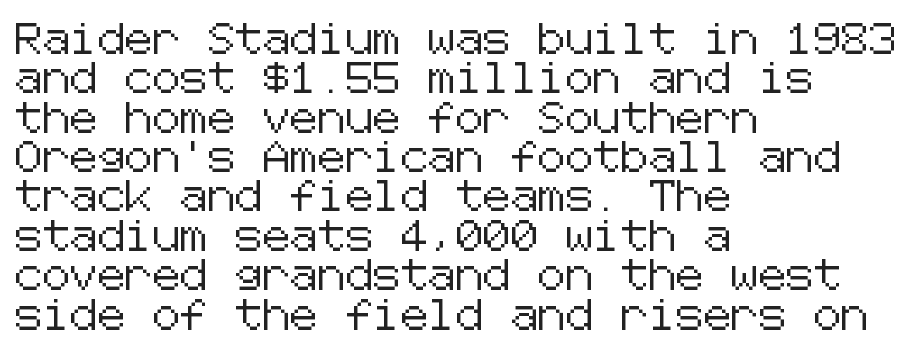
Beneath every word, the page is bare. Notice how the stems are strictly vertical — no italics here. The text block is weighted toward the left margin, trailing off unevenly rightward. How would I describe the line gaps? Plain and ordinary. Observe the absence of serifs on each vertical stroke in this sample.
